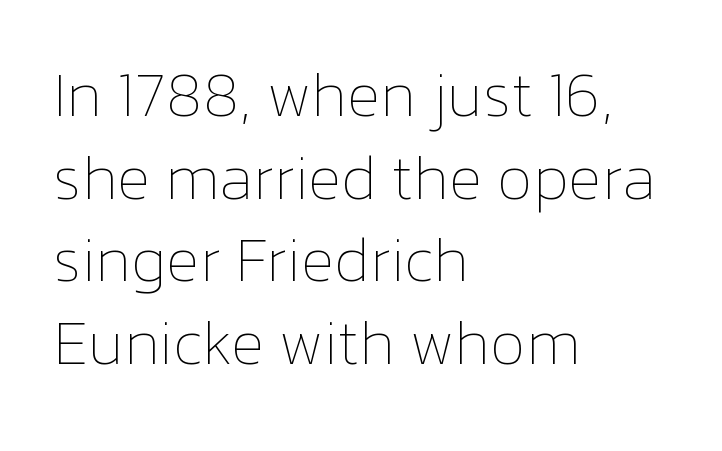
{"italic": "no", "bold": "no", "weight": "thin", "width": "normal", "stroke_contrast": "low", "x_height": "medium", "monospaced": "no", "underline": "no", "align": "left", "line_spacing": "normal", "line_spacing_ratio": 1.31, "letter_spacing": "normal", "letter_spacing_em": 0.0, "glyph_px": 63}
